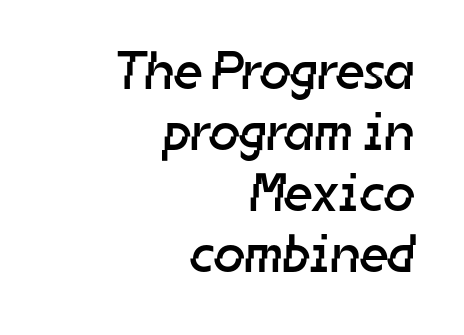
{"serif": "no", "bold": "no", "weight": "regular", "width": "normal", "stroke_contrast": "low", "x_height": "medium", "monospaced": "no", "underline": "no", "align": "right", "line_spacing": "tight", "line_spacing_ratio": 1.13, "letter_spacing": "normal", "letter_spacing_em": 0.0, "glyph_px": 54}
